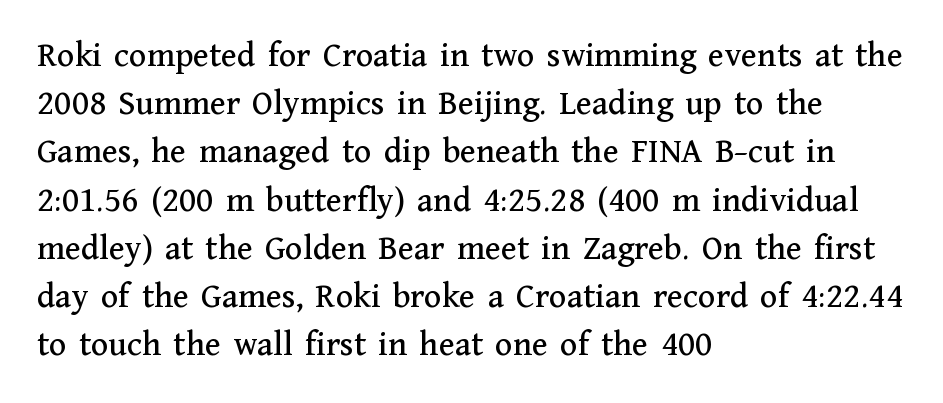
Q: Is the text italic (slanted)? A: No, it is upright.
Q: Is the typeface a serif or a sans-serif typeface? A: Serif.
Q: Is the text underlined? A: No.
Q: How is the paragraph aligned? A: Left-aligned.
Q: Is the spacing between letters normal or unusually wide? A: Normal.
Q: Is the spacing between lines tight, normal or loose? A: Normal.
Q: Width (condensed, normal, or wide)? A: Normal.
Q: Stroke contrast? A: Medium.
Q: x-height? A: Medium.
Q: Monospaced? A: No.
